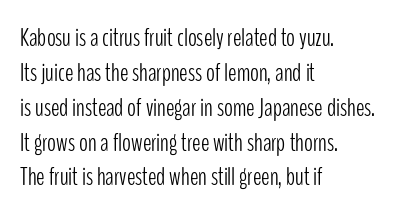
The image shows 26 px text type, upright; set left-aligned, normal line spacing (1.34x), normal letter spacing, not underlined.
